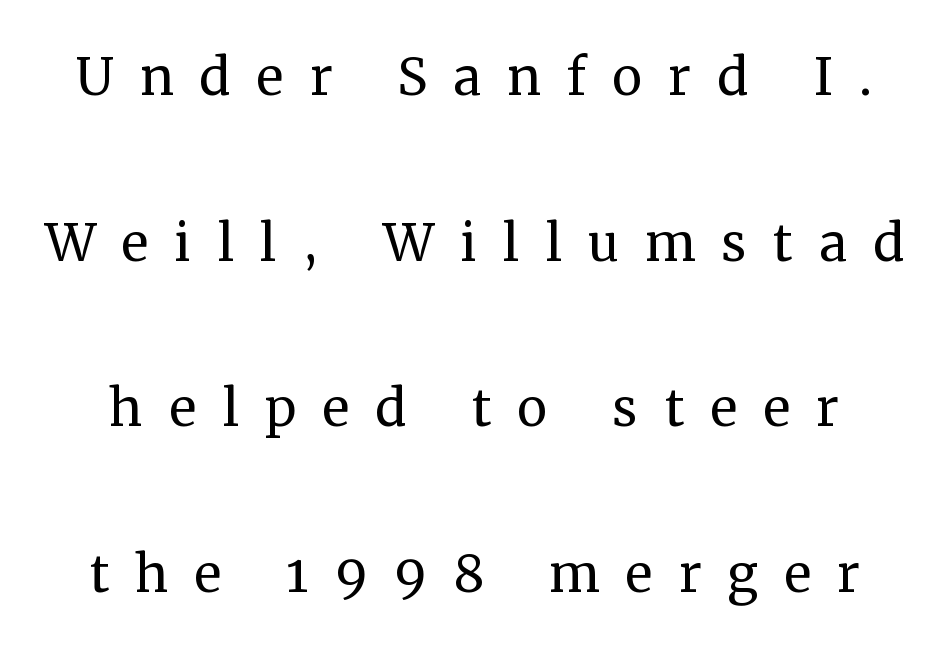
Q: Is the text bold? A: No.
Q: Is the text italic (slanted)? A: No, it is upright.
Q: Is the typeface a serif or a sans-serif typeface? A: Serif.
Q: Is the text underlined? A: No.
Q: Is the spacing between letters normal or unusually wide? A: Unusually wide.
Q: Is the spacing between lines tight, normal or loose? A: Loose.
Q: Width (condensed, normal, or wide)? A: Normal.
Q: Stroke contrast? A: Medium.
Q: x-height? A: Medium.
Q: Monospaced? A: No.
